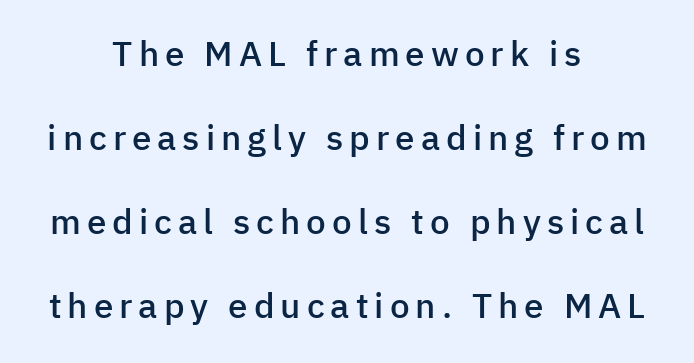
The image shows 35 px semibold sans-serif type, upright; set centered, loose line spacing (2.4x), not underlined; low stroke contrast and a medium x-height.
